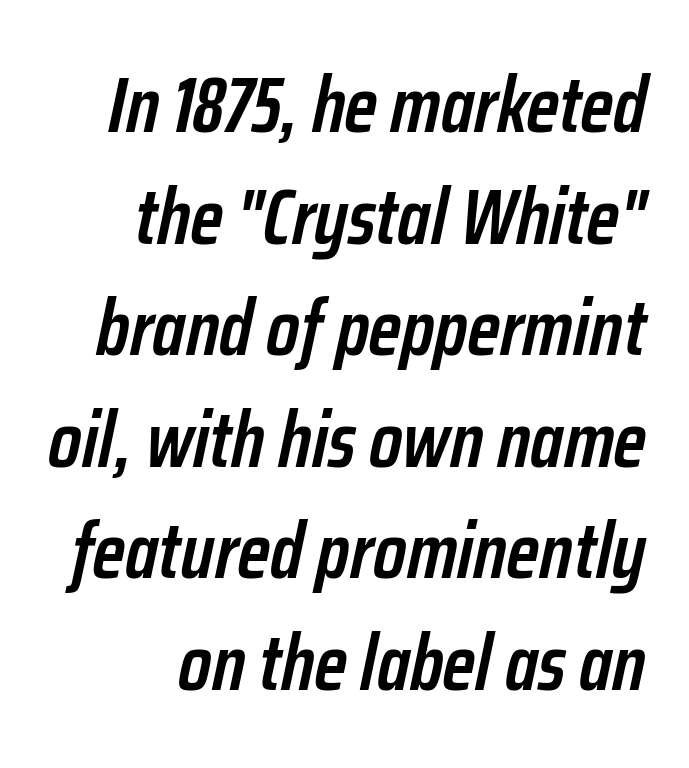
{"italic": "yes", "lean": "right", "slant_degrees": 12, "bold": "semi", "weight": "semibold", "width": "condensed", "stroke_contrast": "low", "x_height": "medium", "monospaced": "no", "underline": "no", "align": "right", "line_spacing": "normal", "line_spacing_ratio": 1.43, "letter_spacing": "normal", "letter_spacing_em": 0.0, "glyph_px": 78}
